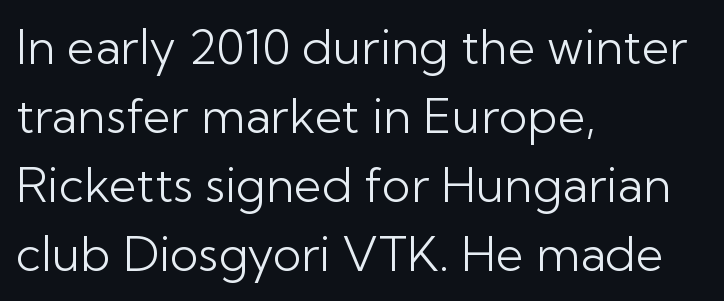
Each line starts at the same left margin while the right side varies. Do the characters align in a grid? No, the font is proportional. Honestly, the row spacing looks completely unremarkable. The letters stand upright; this is a roman face. Bare-footed words on every line. Compared with typical body copy, the letter spacing here is the same.
